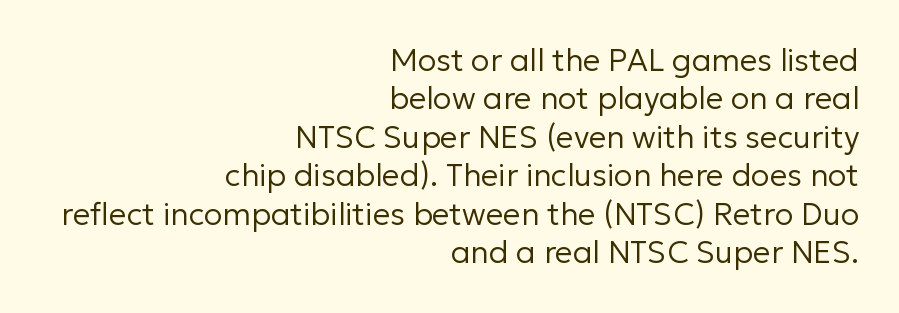
Q: Is the text bold? A: No.
Q: Is the text italic (slanted)? A: No, it is upright.
Q: Is the typeface a serif or a sans-serif typeface? A: Sans-serif.
Q: Is the text underlined? A: No.
Q: How is the paragraph aligned? A: Right-aligned.
Q: Is the spacing between letters normal or unusually wide? A: Normal.
Q: Width (condensed, normal, or wide)? A: Normal.
Q: Stroke contrast? A: Low.
Q: x-height? A: Medium.
Q: Monospaced? A: No.
